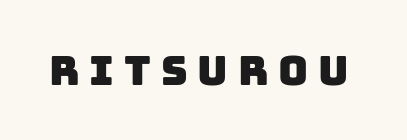
The image shows 41 px sans-serif type; set unusually wide letter spacing (+0.24 em), not underlined; low stroke contrast and a large x-height.
